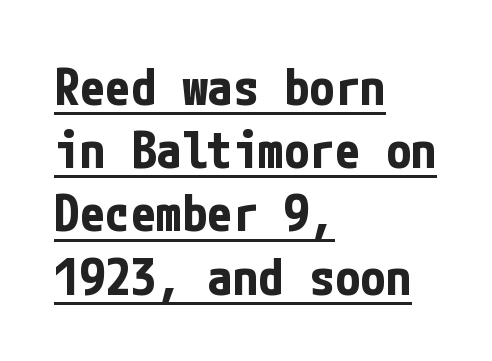
{"serif": "no", "italic": "no", "bold": "yes", "weight": "bold", "width": "condensed", "stroke_contrast": "low", "x_height": "medium", "underline": "yes", "align": "left", "line_spacing_ratio": 1.24, "letter_spacing": "normal", "letter_spacing_em": 0.0, "glyph_px": 51}
